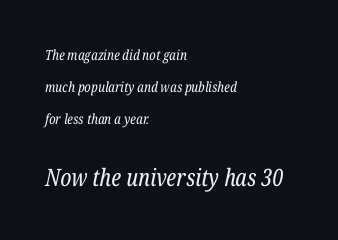
The image shows 24 px text type, italic (leaning right); set left-aligned, loose line spacing (2.29x), normal letter spacing, not underlined; the second (bottom) block is 1.71x larger.
